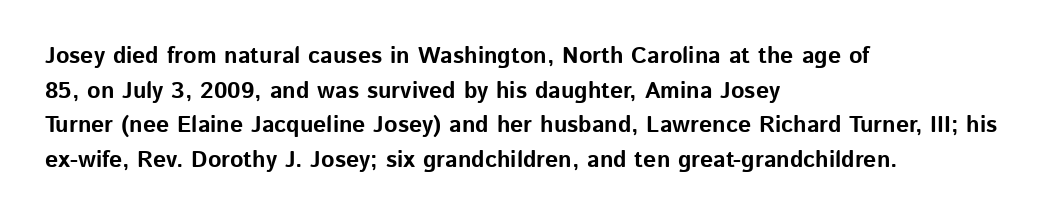
Every stem runs plumb, perpendicular to the baseline. The typesetting leans heavy: a genuine bold. Anything drawn beneath the words? Only blank space. The paragraph shown leans on its left margin. In terms of letterspacing, this is plain default setting. The space between consecutive lines is moderate.
